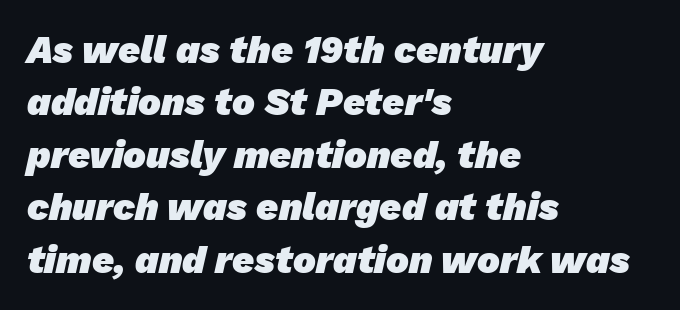
The image shows 38 px heavy sans-serif type; set left-aligned, normal line spacing (1.38x), normal letter spacing, not underlined; low stroke contrast and a medium x-height.
